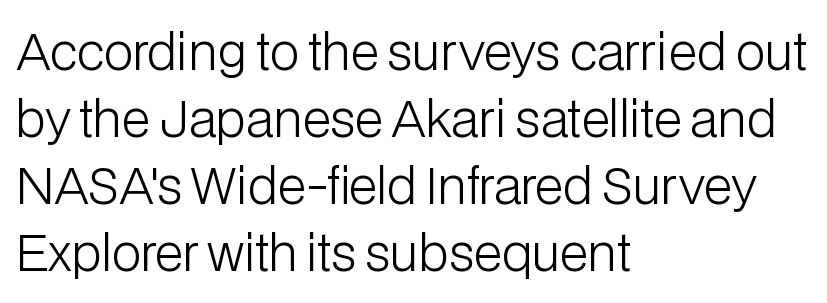
{"serif": "no", "italic": "no", "bold": "no", "weight": "light", "width": "normal", "stroke_contrast": "low", "x_height": "medium", "monospaced": "no", "underline": "no", "align": "left", "line_spacing": "normal", "line_spacing_ratio": 1.37, "letter_spacing": "normal", "letter_spacing_em": 0.0, "glyph_px": 49}
